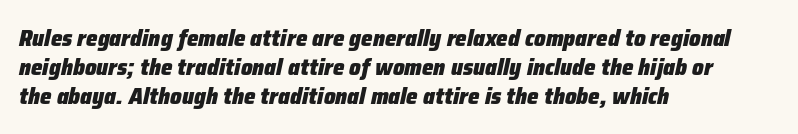
{"italic": "yes", "lean": "right", "slant_degrees": 12, "bold": "yes", "underline": "no", "align": "left", "line_spacing": "normal", "line_spacing_ratio": 1.26, "letter_spacing": "normal", "letter_spacing_em": 0.0, "glyph_px": 23}
